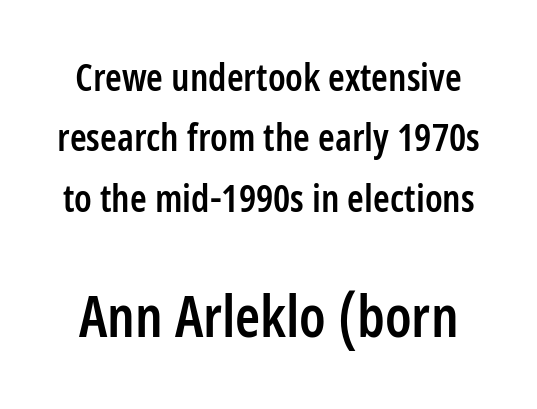
Q: Is the text bold? A: Semi-bold.
Q: Is the text italic (slanted)? A: No, it is upright.
Q: Is the typeface a serif or a sans-serif typeface? A: Sans-serif.
Q: Is the text underlined? A: No.
Q: Is the spacing between letters normal or unusually wide? A: Normal.
Q: Is the spacing between lines tight, normal or loose? A: Normal.
Q: Which block of text is set in a larger size, the first (top) or the second (bottom)? A: The second (bottom) one.
Q: Width (condensed, normal, or wide)? A: Condensed.
Q: Stroke contrast? A: Low.
Q: x-height? A: Medium.
Q: Monospaced? A: No.
